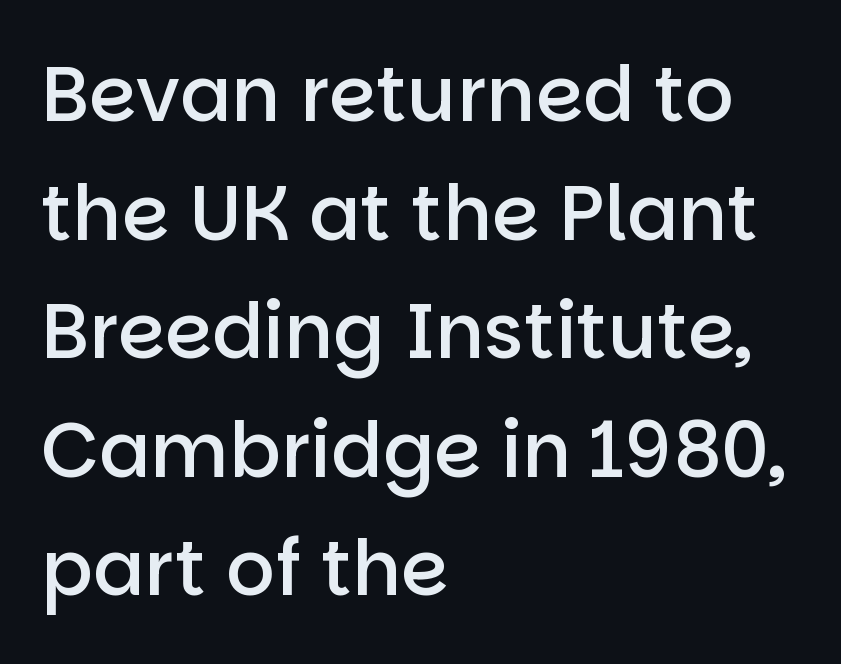
{"serif": "no", "italic": "no", "bold": "semi", "weight": "semibold", "width": "normal", "stroke_contrast": "low", "x_height": "large", "monospaced": "no", "underline": "no", "align": "left", "line_spacing": "normal", "line_spacing_ratio": 1.56, "letter_spacing": "normal", "letter_spacing_em": 0.0, "glyph_px": 76}
